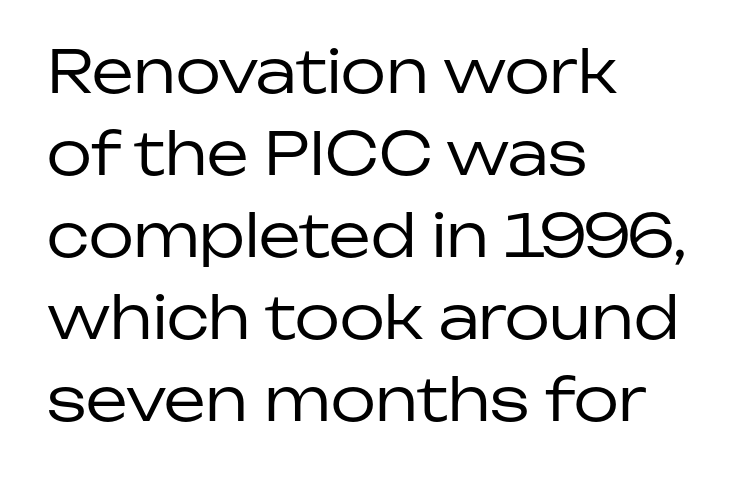
The image shows 59 px regular-weight sans-serif type, upright; set left-aligned, normal line spacing (1.39x), normal letter spacing, not underlined; low stroke contrast and a medium x-height.
